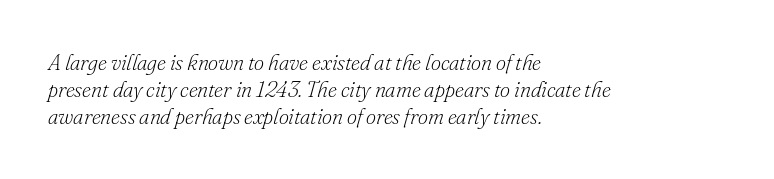
Default kerning and tracking; the words read as compact shapes. Every character sits at an angle, as italics do. Nobody drew a line under any word here. Stems here are at most as thick as an everyday book face.
